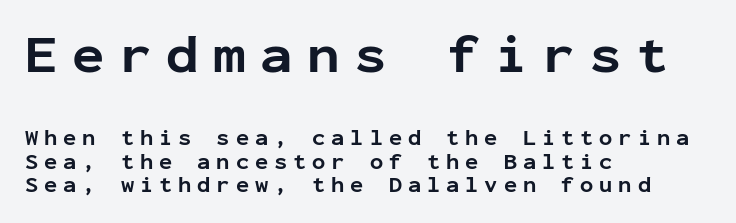
The sample has been set heavy, in full bold. The space beneath each line is pristine and unruled. The face used here is monospaced, like something from a code editor. The leading is snug, giving the passage a crowded texture. If you drew a ruler down the left edge, every line would touch it. No italicization has been applied; the sample stays upright.
